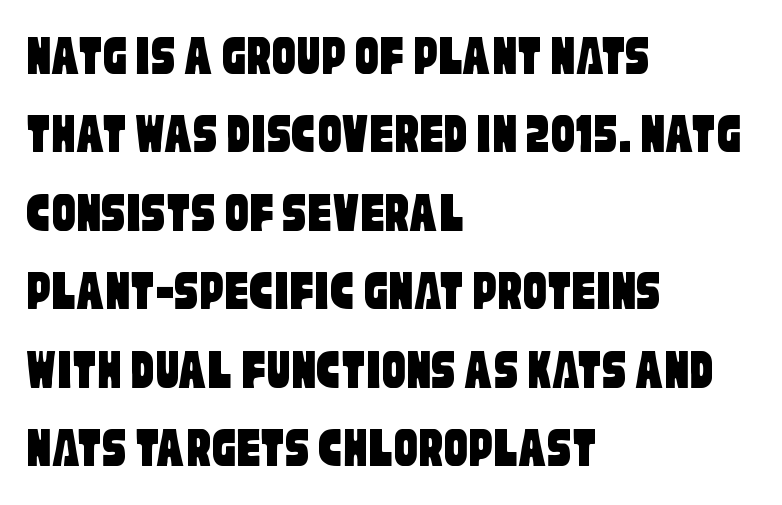
The foot of each line stays bare and open. A sans-serif font was chosen for this passage. Do the characters align in a grid? No, the font is proportional. The rendering anchors every line to the left-hand side. Is the letter spacing exaggerated? No — it looks like the ordinary default.
